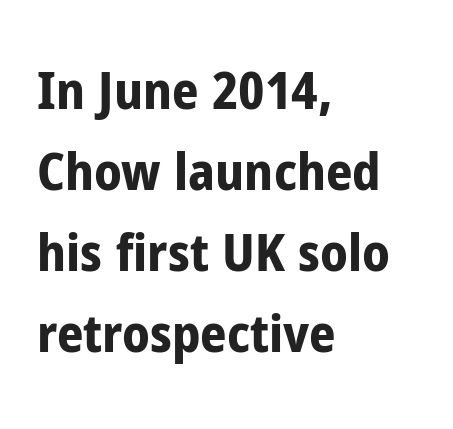
You can tell from the bare stems that sans-serif type was used. The ragged edge is on the right, which tells us the setting is flush left. The letters sit at their default tracking, neither squeezed nor spread. Note the varied advance widths — an 'i' is clearly narrower than an 'm'. Its strokes are broad and dark, the hallmark of bold type. The strip under each line holds only bare page.
